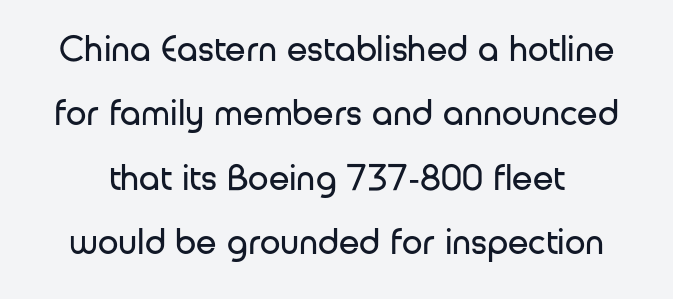
This sample has the flowing, uneven cadence of proportional lettering. Clear beneath every line of the passage. Nothing heavy about these letters — not bold at all. Caption: standard tracking, unaltered. Do the letters lean? They stand straight.
